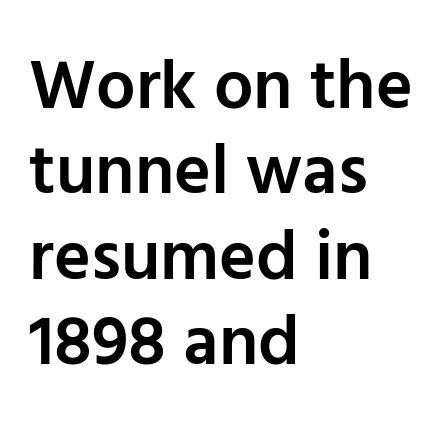
Q: Is the text bold? A: Semi-bold.
Q: Is the text italic (slanted)? A: No, it is upright.
Q: Is the typeface a serif or a sans-serif typeface? A: Sans-serif.
Q: Is the text underlined? A: No.
Q: How is the paragraph aligned? A: Left-aligned.
Q: Is the spacing between letters normal or unusually wide? A: Normal.
Q: Width (condensed, normal, or wide)? A: Normal.
Q: Stroke contrast? A: Low.
Q: x-height? A: Medium.
Q: Monospaced? A: No.
